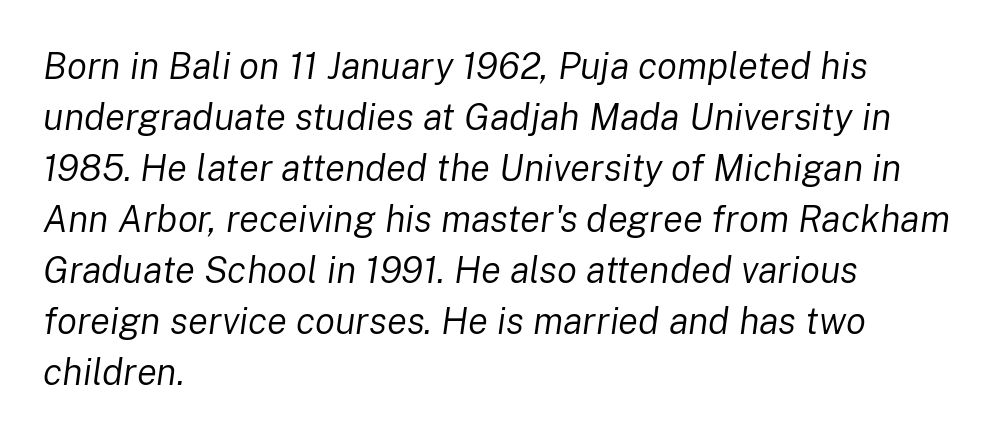
{"italic": "yes", "lean": "right", "slant_degrees": 8, "bold": "no", "weight": "regular", "width": "normal", "stroke_contrast": "low", "x_height": "medium", "monospaced": "no", "underline": "no", "align": "left", "line_spacing": "normal", "line_spacing_ratio": 1.38, "letter_spacing": "normal", "letter_spacing_em": 0.0, "glyph_px": 37}
